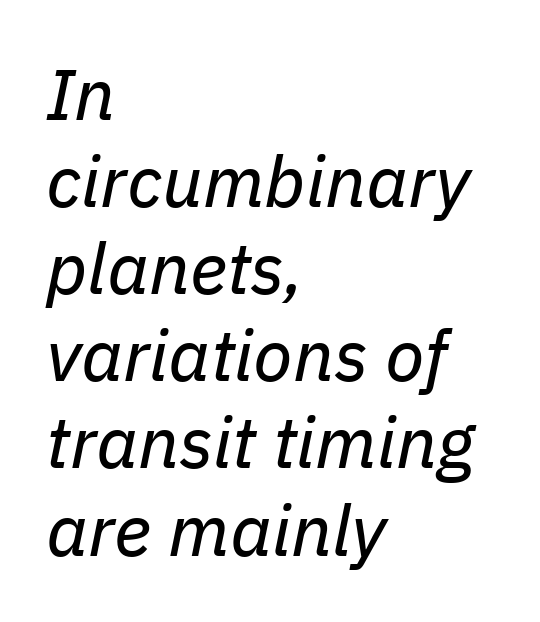
The passage shown is typed in a proportional face where columns would drift. The paragraph has a hard left edge and a soft right edge. The specimen reads as italic at a glance. Here the glyphs are tracked normally, forming tight word shapes. Letters rest on an invisible, unmarked baseline. The typeface has the unassuming heft of standard copy or less.
